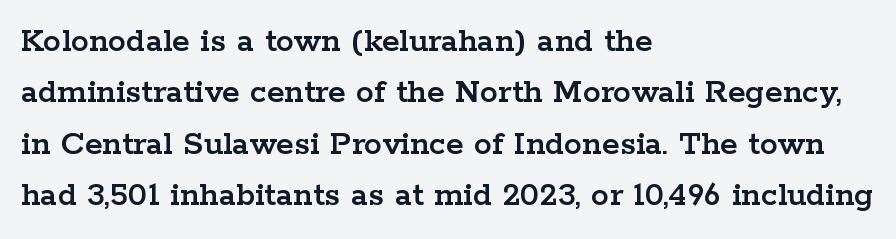
The image shows 36 px wide serif type, upright; set left-aligned, normal line spacing (1.43x), normal letter spacing, not underlined; low stroke contrast and a medium x-height.
